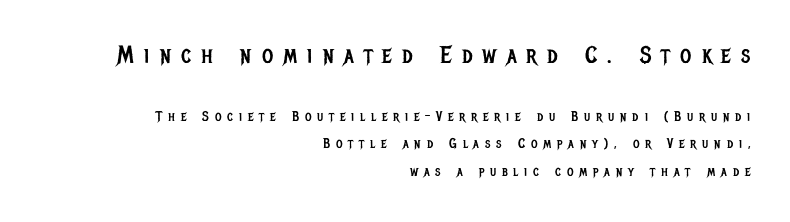
The image shows 24 px text type, upright; set right-aligned, loose line spacing (1.98x), unusually wide letter spacing (+0.42 em), not underlined; the first (top) block is 1.71x larger.
